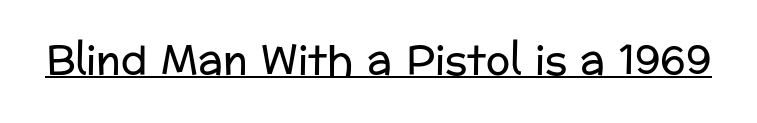
Q: Is the text bold? A: No.
Q: Is the text italic (slanted)? A: No, it is upright.
Q: Is the typeface a serif or a sans-serif typeface? A: Sans-serif.
Q: Is the text underlined? A: Yes.
Q: Is the spacing between letters normal or unusually wide? A: Normal.
Q: Width (condensed, normal, or wide)? A: Normal.
Q: Stroke contrast? A: Low.
Q: x-height? A: Medium.
Q: Monospaced? A: No.
